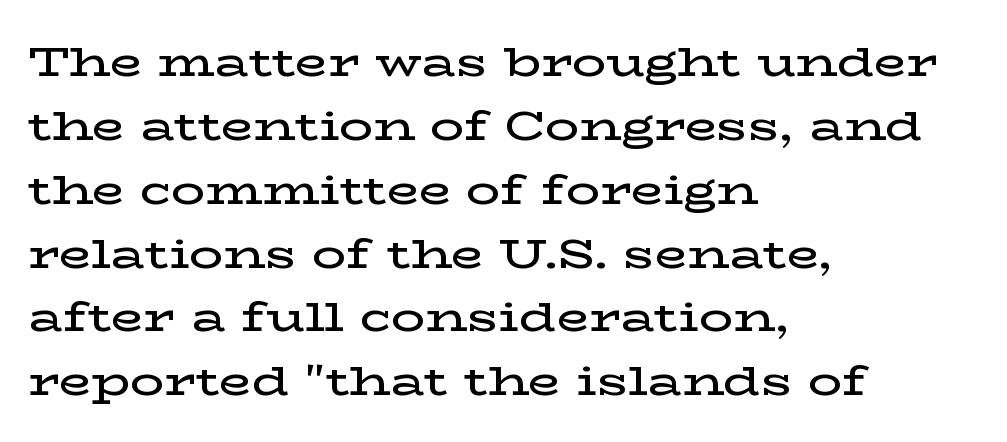
Notice the strokes are somewhat thickened but not fully heavy: this is a semibold. The letters carry serifs — small finishing strokes at the ends of their stems. The rendering keeps characters at their native spacing. The ragged edge is on the right, which tells us the setting is flush left. The letters advance in unequal steps, a hallmark of proportional type.
